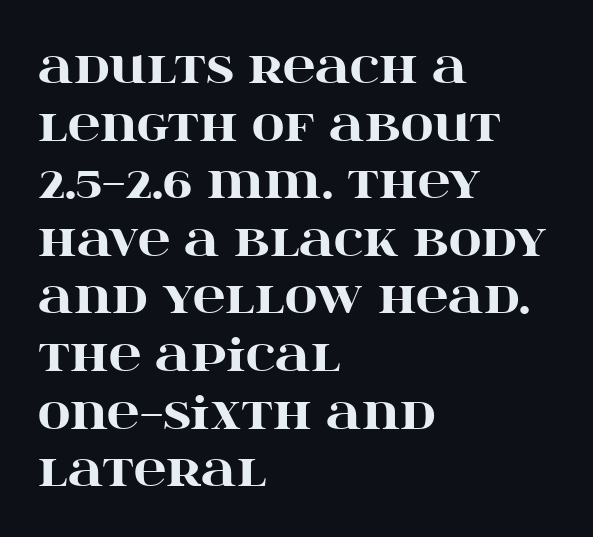
Q: Is the text bold? A: Yes.
Q: Is the text italic (slanted)? A: No, it is upright.
Q: Is the typeface a serif or a sans-serif typeface? A: Serif.
Q: Is the text underlined? A: No.
Q: How is the paragraph aligned? A: Left-aligned.
Q: Is the spacing between letters normal or unusually wide? A: Normal.
Q: Is the spacing between lines tight, normal or loose? A: Normal.
Q: Width (condensed, normal, or wide)? A: Wide.
Q: Stroke contrast? A: High.
Q: x-height? A: Large.
Q: Monospaced? A: No.
